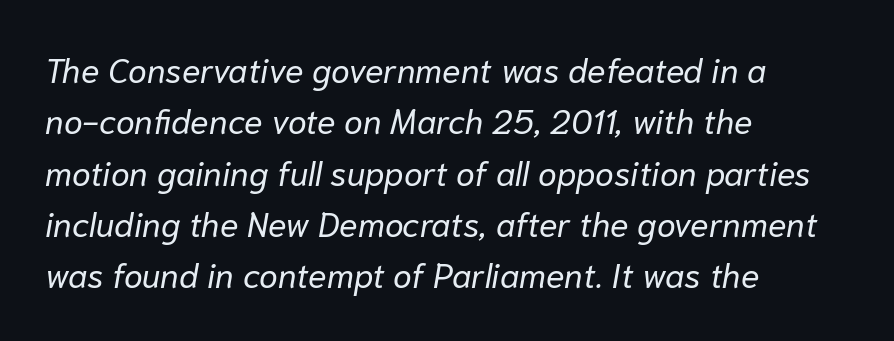
Is there much room between lines? A standard amount, neither cramped nor airy. Each row of text sits above clean, open space. Observe the ordinary spacing: letters are neighbours, not strangers. Weight: not bold — regular or lighter. These lines stack with their left ends in a neat column. Here the designer chose a conventional face with non-uniform glyph widths.
